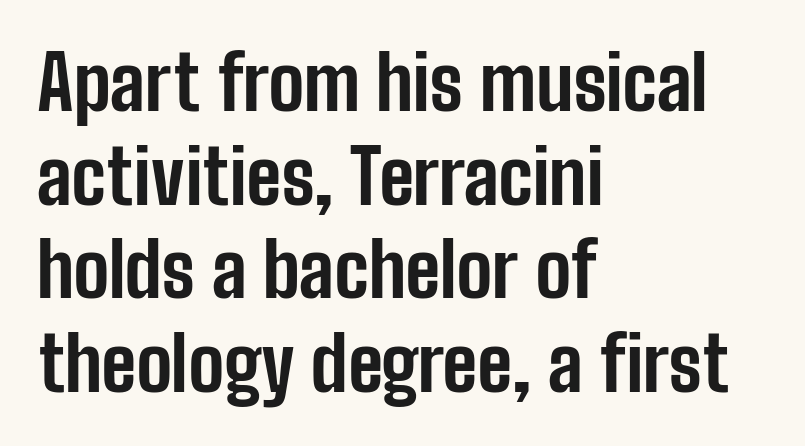
The typesetting leans heavy: a genuine bold. Descenders are the only things crossing below the line. Leading matches the norm, producing a regular column. These lines were composed using upright roman letters.
